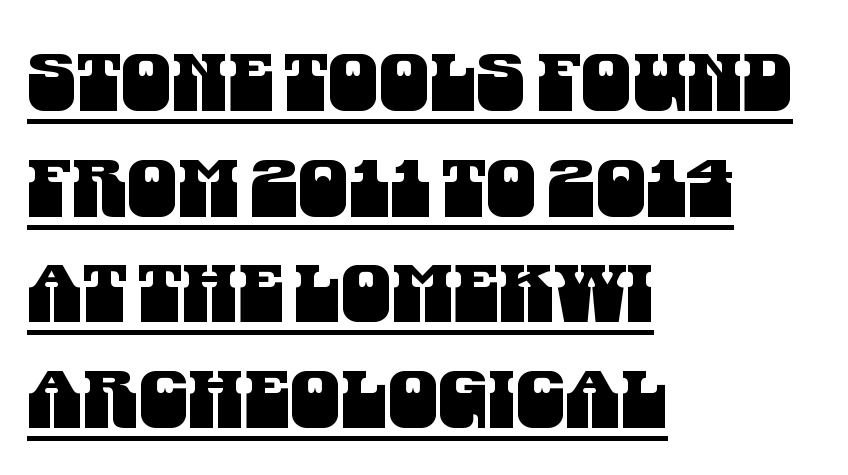
Q: Is the typeface a serif or a sans-serif typeface? A: Sans-serif.
Q: Is the text underlined? A: Yes.
Q: How is the paragraph aligned? A: Left-aligned.
Q: Is the spacing between letters normal or unusually wide? A: Normal.
Q: Is the spacing between lines tight, normal or loose? A: Normal.
Q: Width (condensed, normal, or wide)? A: Condensed.
Q: Stroke contrast? A: Medium.
Q: x-height? A: Large.
Q: Monospaced? A: No.
